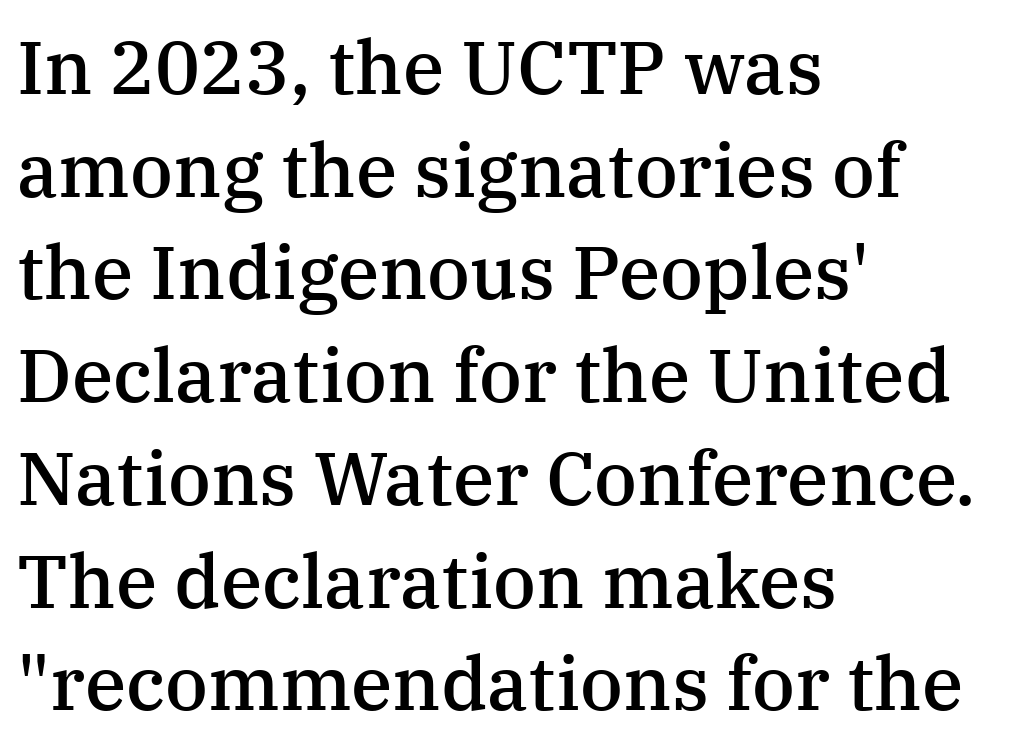
The image shows 75 px semibold serif type, upright; set left-aligned, normal line spacing (1.37x), normal letter spacing, not underlined; medium stroke contrast and a medium x-height.
